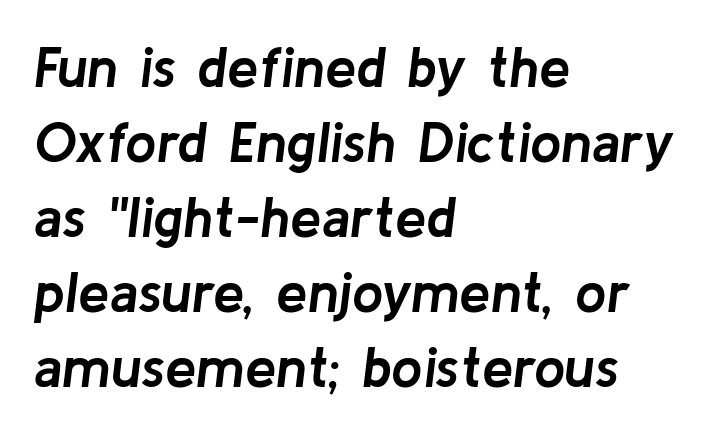
Think of a printed novel: that variable character pitch is what you see here. Type without underlining. Weight check: bold — yes, fully. Each new line begins a customary step beneath the previous one.
